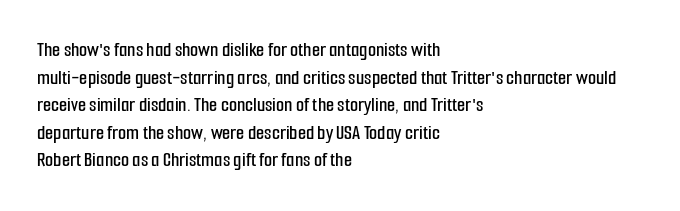
Line starts are locked; line ends wander. Leading matches the norm, producing a regular column. Characters remain perfectly vertical along every line. The area under the type is left untouched. Caption: standard tracking, unaltered.
